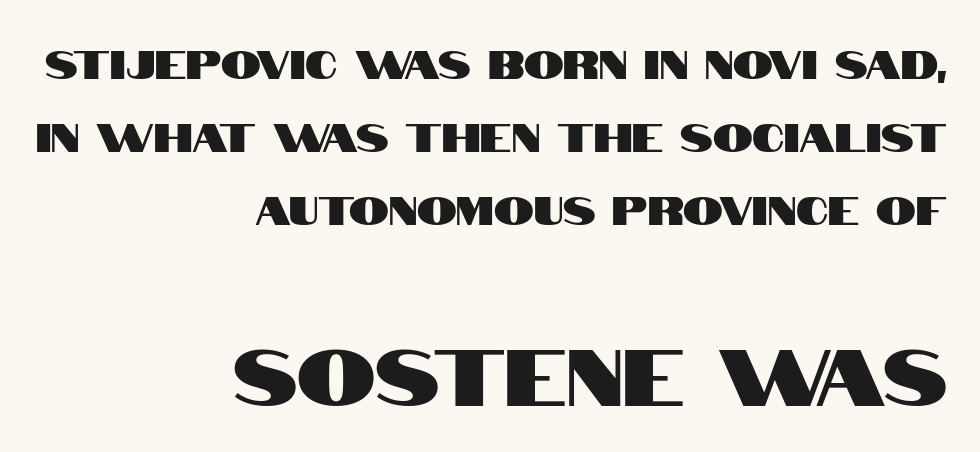
The image shows 79 px condensed sans-serif type, upright; set right-aligned, line spacing 1.82x, normal letter spacing, not underlined; the second (bottom) block is 1.98x larger; high stroke contrast and a large x-height.
